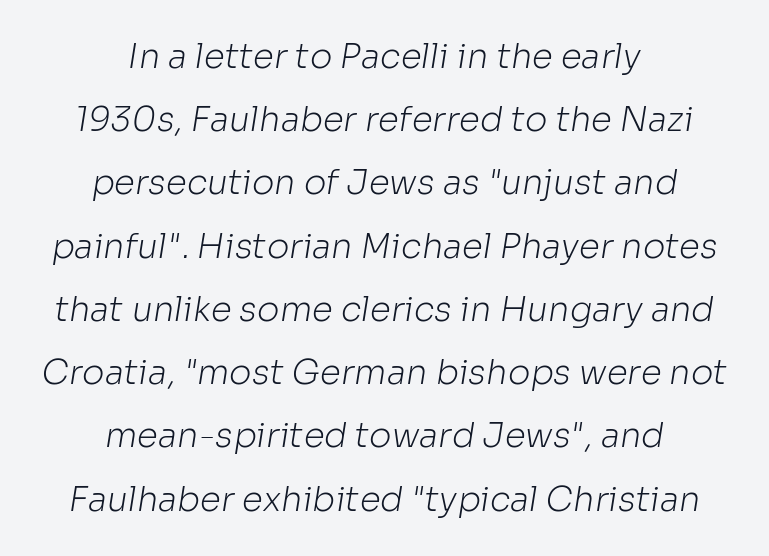
The image shows 34 px light sans-serif type; set centered, line spacing 1.86x, normal letter spacing, not underlined; low stroke contrast and a medium x-height.
